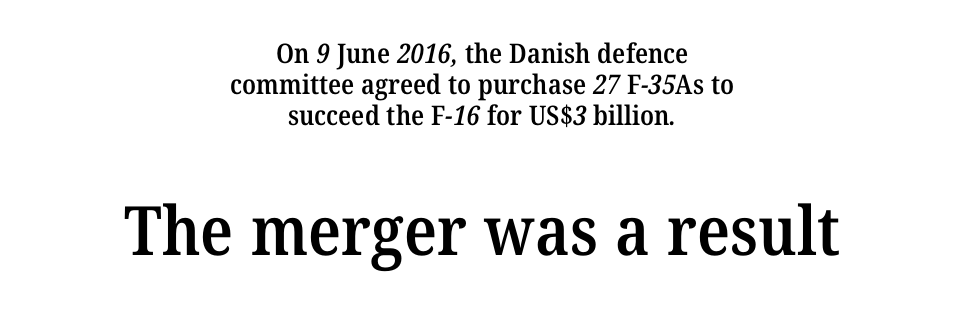
The image shows 68 px semibold serif type; set centered, tight line spacing (1.15x), normal letter spacing, not underlined; the second (bottom) block is 2.52x larger; medium stroke contrast and a medium x-height.
